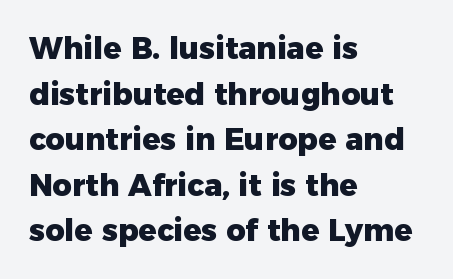
The image shows 30 px heavy sans-serif type, upright; set left-aligned, normal line spacing (1.52x), normal letter spacing, not underlined; low stroke contrast and a medium x-height.
